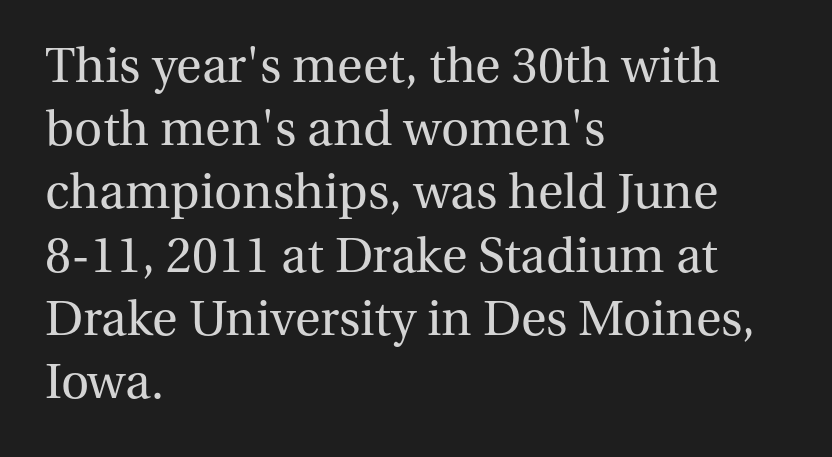
The image shows 49 px regular-weight serif type, upright; set left-aligned, normal line spacing (1.29x), normal letter spacing, not underlined; medium stroke contrast and a medium x-height.
